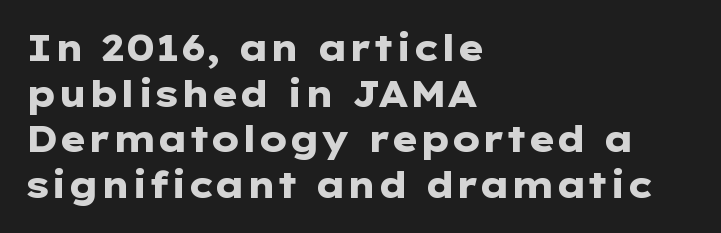
Q: Is the text bold? A: Yes.
Q: Is the text italic (slanted)? A: No, it is upright.
Q: Is the typeface a serif or a sans-serif typeface? A: Sans-serif.
Q: Is the text underlined? A: No.
Q: How is the paragraph aligned? A: Left-aligned.
Q: Is the spacing between letters normal or unusually wide? A: Normal.
Q: Is the spacing between lines tight, normal or loose? A: Normal.
Q: Width (condensed, normal, or wide)? A: Wide.
Q: Stroke contrast? A: Low.
Q: x-height? A: Medium.
Q: Monospaced? A: No.
